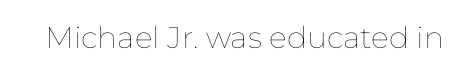
Standard letterfit; no display-style spreading of the glyphs. Glance below the letters and you will spot only blank space. Character widths vary here, with narrow letters taking less room than wide ones. The font sits on the lighter half of the weight spectrum, regular included. These lines were composed using upright roman letters.
